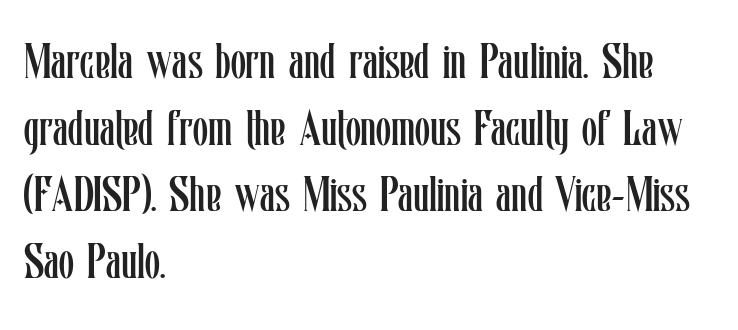
The image shows 49 px regular-weight, condensed type, upright; set left-aligned, normal line spacing (1.36x), normal letter spacing, not underlined; low stroke contrast and a medium x-height.
